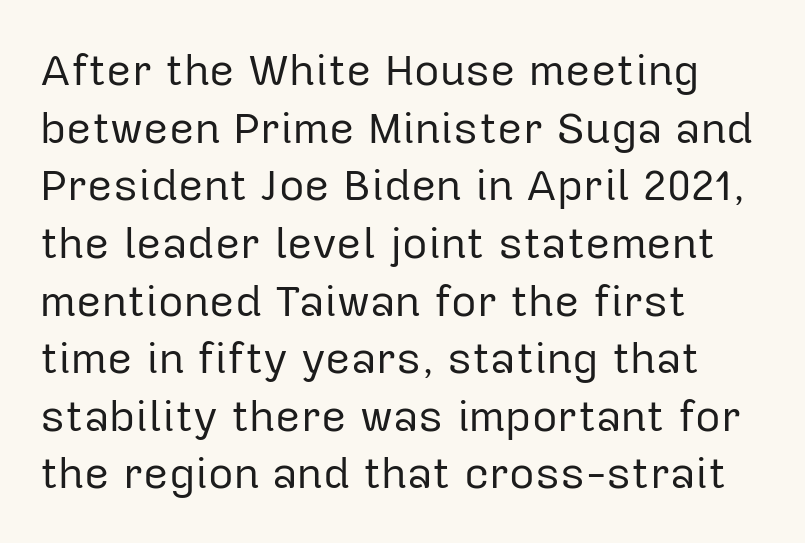
The setting favours the left margin, as ordinary paragraphs usually do. The designer went with a sans here, leaving each stem footless. The lettering stays uniformly vertical, giving the passage a roman look. Proportional: the letters do not fall into vertical columns.
